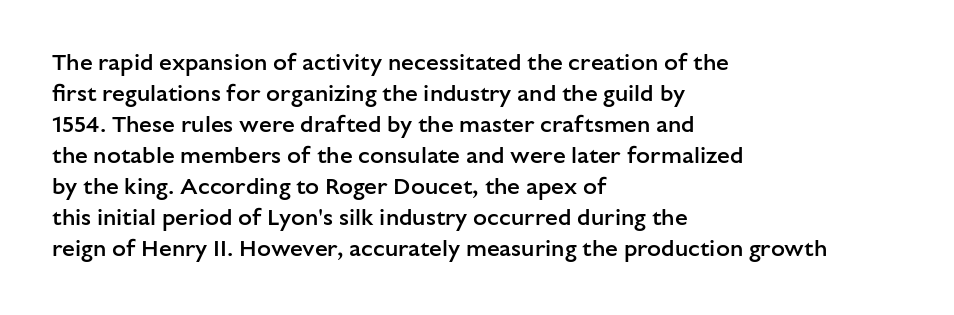
The image shows 23 px text type, upright; set left-aligned, normal line spacing (1.35x), normal letter spacing, not underlined.
